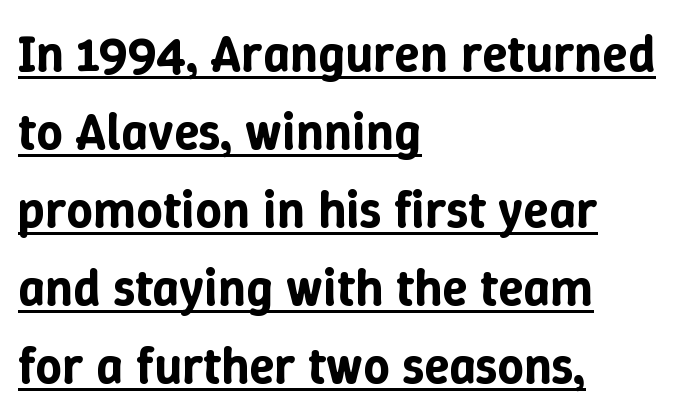
The image shows 52 px text type, upright; set left-aligned, normal line spacing (1.5x), normal letter spacing, underlined; low stroke contrast and a medium x-height.
